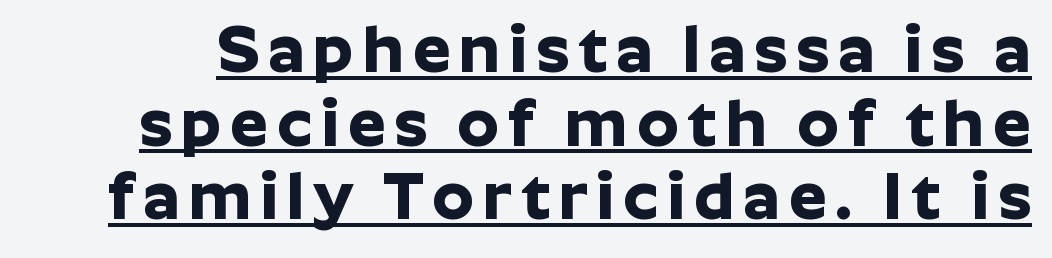
{"serif": "no", "italic": "no", "bold": "yes", "weight": "bold", "width": "normal", "stroke_contrast": "low", "x_height": "medium", "monospaced": "no", "underline": "yes", "line_spacing": "tight", "line_spacing_ratio": 1.1, "glyph_px": 67}
